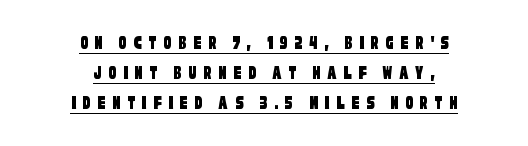
{"underline": "yes", "align": "center", "line_spacing": "normal", "line_spacing_ratio": 1.5, "letter_spacing": "wide", "letter_spacing_em": 0.32, "glyph_px": 20}
